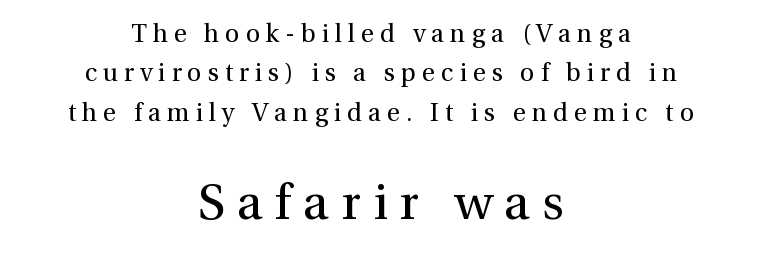
Q: Is the text bold? A: No.
Q: Is the text italic (slanted)? A: No, it is upright.
Q: Is the typeface a serif or a sans-serif typeface? A: Serif.
Q: Is the text underlined? A: No.
Q: How is the paragraph aligned? A: Centered.
Q: Is the spacing between letters normal or unusually wide? A: Unusually wide.
Q: Is the spacing between lines tight, normal or loose? A: Normal.
Q: Which block of text is set in a larger size, the first (top) or the second (bottom)? A: The second (bottom) one.
Q: Width (condensed, normal, or wide)? A: Normal.
Q: x-height? A: Medium.
Q: Monospaced? A: No.
